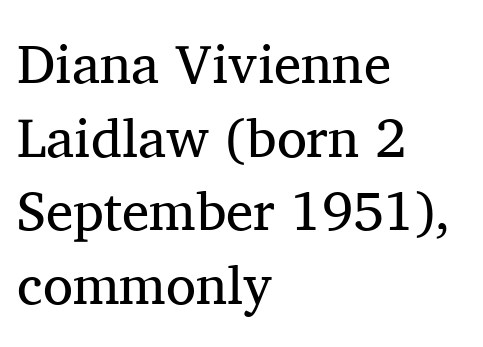
Q: Is the text bold? A: No.
Q: Is the text italic (slanted)? A: No, it is upright.
Q: Is the typeface a serif or a sans-serif typeface? A: Serif.
Q: Is the text underlined? A: No.
Q: How is the paragraph aligned? A: Left-aligned.
Q: Is the spacing between letters normal or unusually wide? A: Normal.
Q: Is the spacing between lines tight, normal or loose? A: Normal.
Q: Width (condensed, normal, or wide)? A: Normal.
Q: Stroke contrast? A: Medium.
Q: x-height? A: Medium.
Q: Monospaced? A: No.
